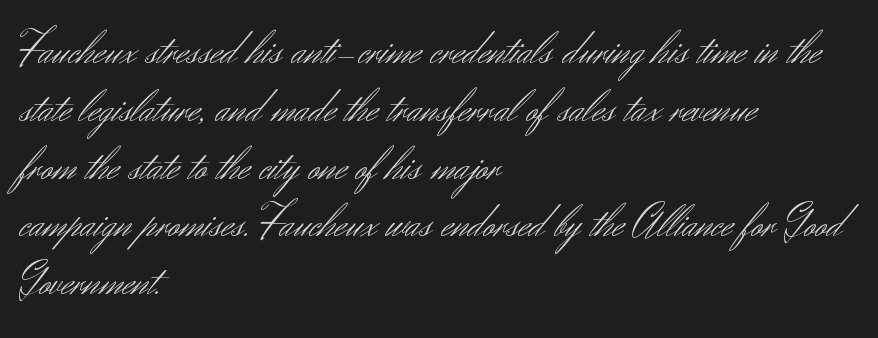
The image shows 47 px light sans-serif type; set left-aligned, line spacing 1.23x, normal letter spacing, not underlined; medium stroke contrast and a small x-height.
